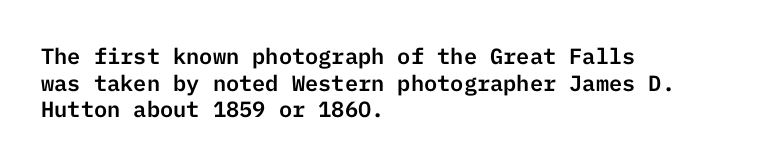
A student would call this left alignment; a typographer would say flush left, rag right. Nobody touched the tracking dial on this one. Tall strokes in this sample are plumb rather than angled. Descenders are the only things crossing below the line.
